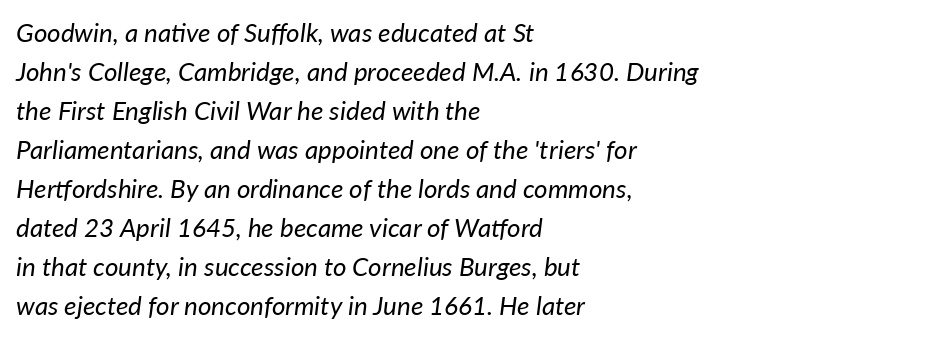
{"italic": "yes", "lean": "right", "slant_degrees": 7, "bold": "no", "underline": "no", "align": "left", "line_spacing": "normal", "line_spacing_ratio": 1.5, "letter_spacing": "normal", "letter_spacing_em": 0.0, "glyph_px": 26}
